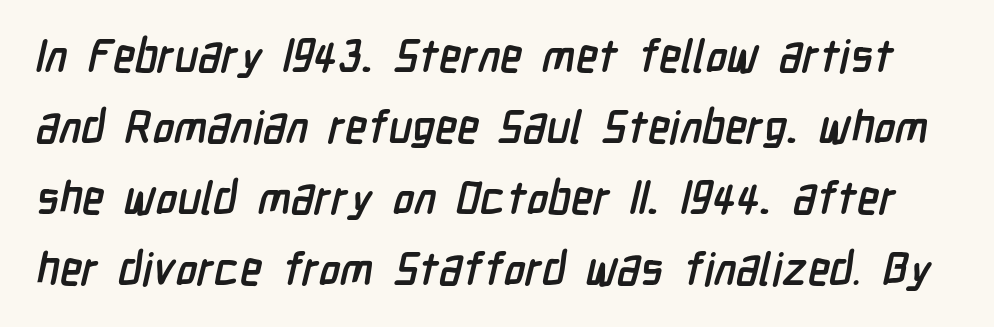
{"serif": "no", "bold": "yes", "weight": "semibold", "width": "condensed", "stroke_contrast": "low", "x_height": "medium", "monospaced": "no", "underline": "no", "line_spacing": "normal", "line_spacing_ratio": 1.58, "letter_spacing": "normal", "letter_spacing_em": 0.0, "glyph_px": 45}
